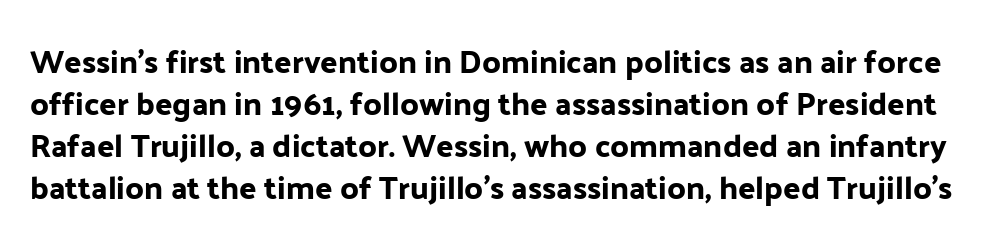
{"serif": "no", "italic": "no", "width": "normal", "stroke_contrast": "low", "x_height": "medium", "monospaced": "no", "underline": "no", "line_spacing": "normal", "line_spacing_ratio": 1.31, "letter_spacing": "normal", "letter_spacing_em": 0.0, "glyph_px": 32}
